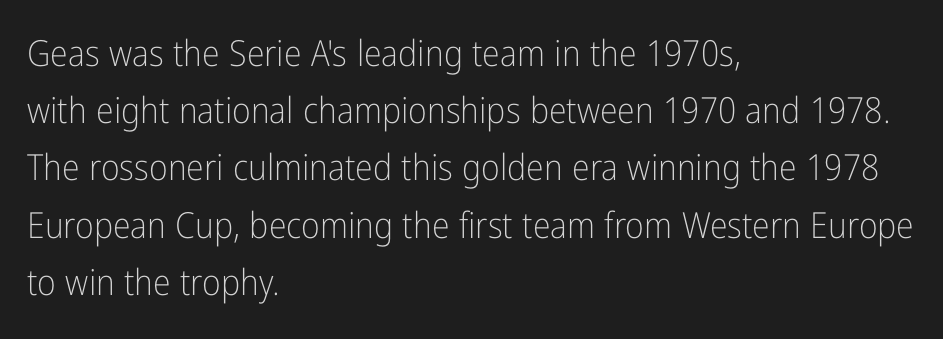
The font's upright variant was chosen for this text. Interline gaps are of average width in this sample. Here the designer chose a conventional face with non-uniform glyph widths. Unmarked baselines from the first word to the last. Vertical stems look standard width or narrower in stroke. Nothing sits at the stroke ends, so this counts as sans-serif.
